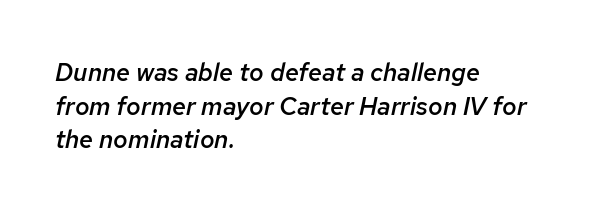
The image shows 25 px text type, italic (leaning right); set left-aligned, normal line spacing (1.35x), normal letter spacing, not underlined.
